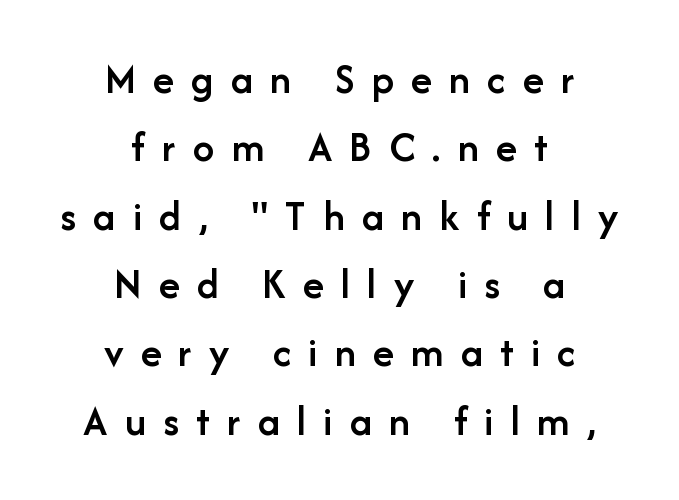
The image shows 43 px semibold sans-serif type, upright; set centered, normal line spacing (1.59x), unusually wide letter spacing (+0.4 em), not underlined; low stroke contrast and a medium x-height.
